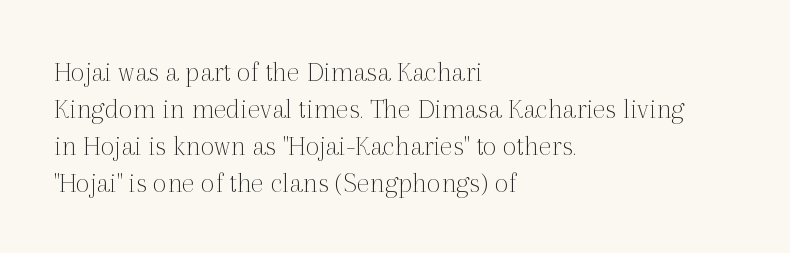
Words float on clear page, feet unadorned. The setting favours the left margin, as ordinary paragraphs usually do. The rendering shows small feet on the letterforms — a serif design. Is the stroke heavy? The answer is a plain regular-or-lighter. You could not count columns in this text — the font is proportionally spaced.
